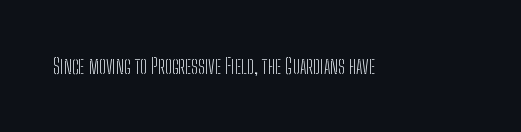
The passage shown is not underscored anywhere. The font's upright variant was chosen for this text. Stems here are at most as thick as an everyday book face. Observe the ordinary spacing: letters are neighbours, not strangers.
